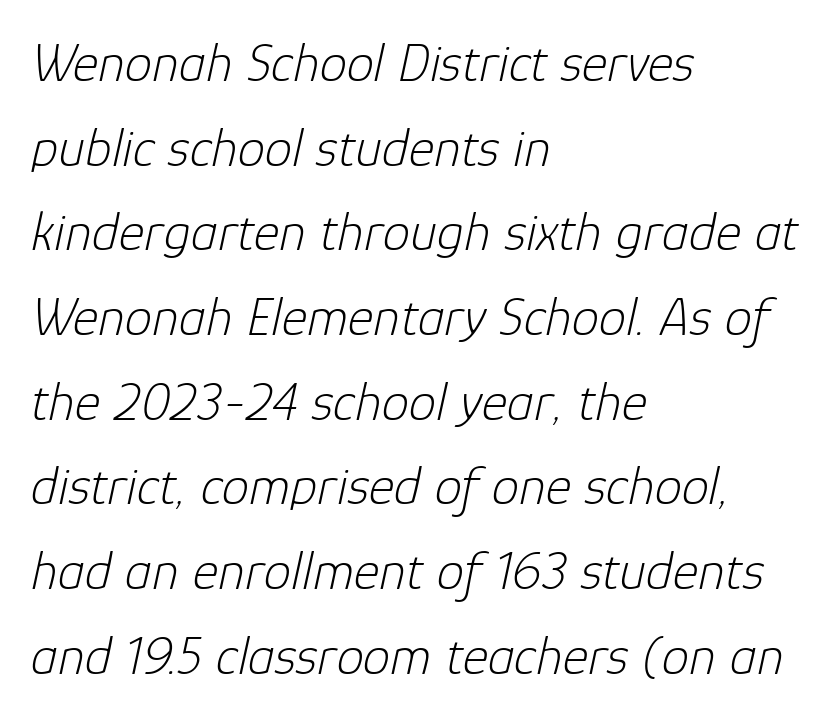
Baseline-to-baseline distance is the conventional proportion of letter height. No extra tracking has been applied to these lines. Is this a fixed-width face? No — the glyphs have proportional, varying widths. This rendering features lettering with no underline. Unbolded letterforms with no extra heft. The passage is arranged the way most books set body copy — flush left.
